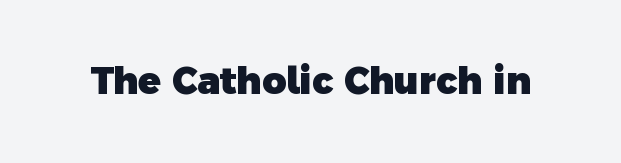
I'd call this a sans setting — the letters go barefoot. The tracking reads as untouched default to a designer's eye. Heavy-handed strokes throughout: this text is bold. The passage shown is typed in a proportional face where columns would drift.
